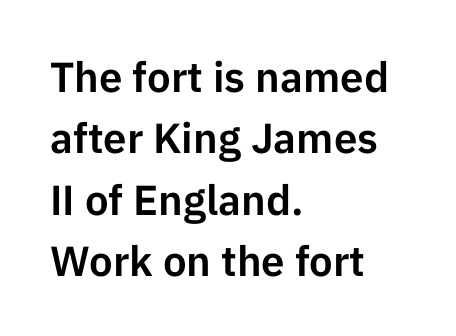
{"serif": "no", "italic": "no", "width": "normal", "stroke_contrast": "low", "x_height": "medium", "monospaced": "no", "underline": "no", "align": "left", "line_spacing": "normal", "line_spacing_ratio": 1.46, "letter_spacing": "normal", "letter_spacing_em": 0.0, "glyph_px": 42}
